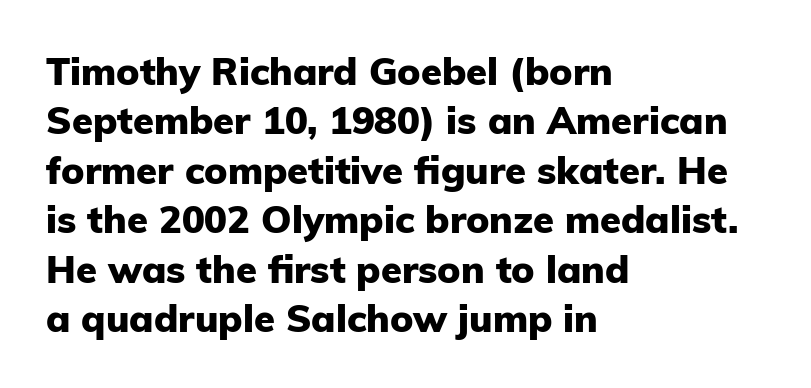
{"serif": "no", "italic": "no", "bold": "yes", "weight": "heavy", "width": "normal", "stroke_contrast": "low", "x_height": "medium", "monospaced": "no", "underline": "no", "align": "left", "line_spacing": "normal", "line_spacing_ratio": 1.3, "letter_spacing": "normal", "letter_spacing_em": 0.0, "glyph_px": 38}
